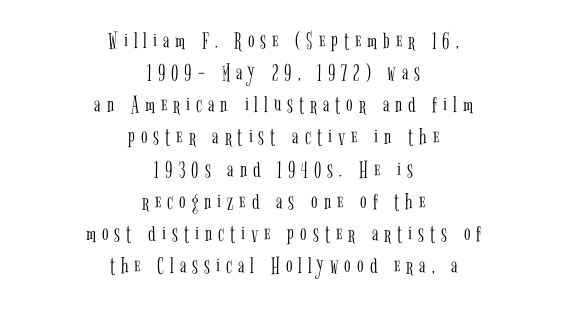
Q: Is the text bold? A: No.
Q: Is the text italic (slanted)? A: No, it is upright.
Q: Is the text underlined? A: No.
Q: How is the paragraph aligned? A: Centered.
Q: Is the spacing between letters normal or unusually wide? A: Unusually wide.
Q: Is the spacing between lines tight, normal or loose? A: Normal.
